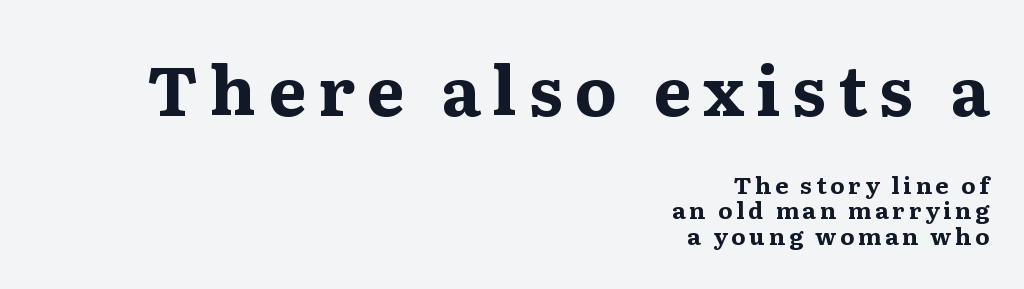
Does the bottom block carry the larger type? No, the top block does. The rendering uses natural spacing where letterforms have individual widths. The paragraph has a hard right edge and a soft left edge. The letters stand upright; this is a roman face. Thick stems and heavy bowls — unmistakably bold.
